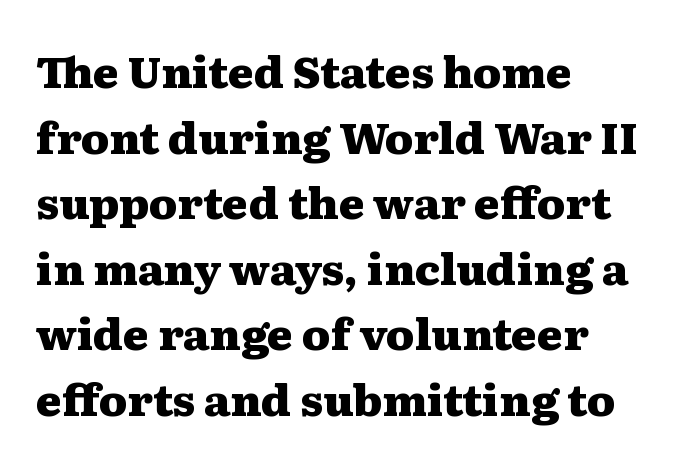
Q: Is the text bold? A: Yes.
Q: Is the text italic (slanted)? A: No, it is upright.
Q: Is the typeface a serif or a sans-serif typeface? A: Serif.
Q: Is the text underlined? A: No.
Q: How is the paragraph aligned? A: Left-aligned.
Q: Is the spacing between letters normal or unusually wide? A: Normal.
Q: Is the spacing between lines tight, normal or loose? A: Normal.
Q: Width (condensed, normal, or wide)? A: Wide.
Q: Stroke contrast? A: Medium.
Q: x-height? A: Medium.
Q: Monospaced? A: No.
